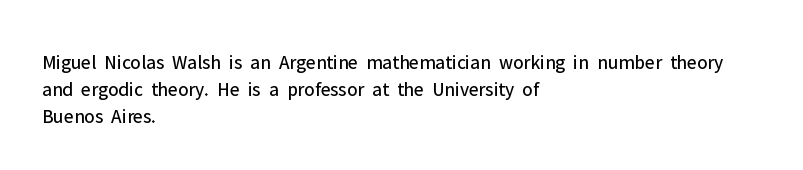
Unlike italic type, these characters show no tilt at all. Honestly, there is no underline to notice here at all. The ragged edge is on the right, which tells us the setting is flush left. Tracking here is standard; glyphs follow each other at the usual distance.
